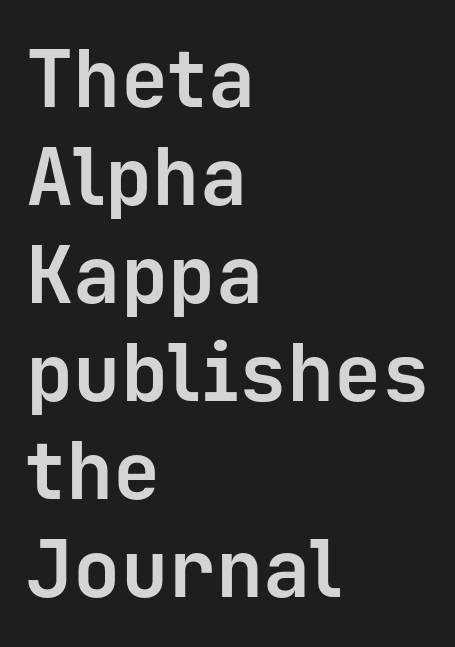
Q: Is the text bold? A: Yes.
Q: Is the text italic (slanted)? A: No, it is upright.
Q: Is the typeface a serif or a sans-serif typeface? A: Sans-serif.
Q: Is the text underlined? A: No.
Q: How is the paragraph aligned? A: Left-aligned.
Q: Is the spacing between letters normal or unusually wide? A: Normal.
Q: Width (condensed, normal, or wide)? A: Normal.
Q: Stroke contrast? A: Low.
Q: x-height? A: Medium.
Q: Monospaced? A: Yes.
